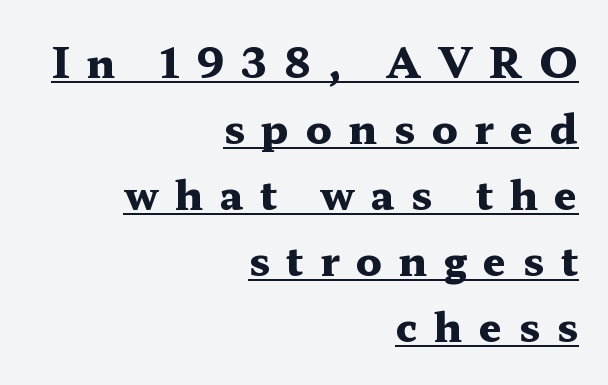
Q: Is the text bold? A: Yes.
Q: Is the text italic (slanted)? A: No, it is upright.
Q: Is the typeface a serif or a sans-serif typeface? A: Serif.
Q: Is the text underlined? A: Yes.
Q: How is the paragraph aligned? A: Right-aligned.
Q: Is the spacing between letters normal or unusually wide? A: Unusually wide.
Q: Is the spacing between lines tight, normal or loose? A: Normal.
Q: Width (condensed, normal, or wide)? A: Wide.
Q: Stroke contrast? A: Medium.
Q: x-height? A: Medium.
Q: Monospaced? A: No.
